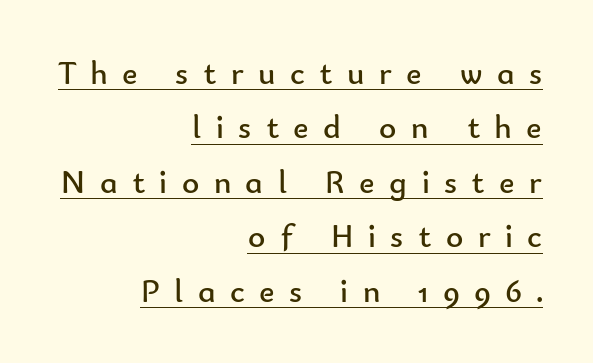
{"serif": "no", "italic": "no", "bold": "no", "weight": "regular", "width": "normal", "stroke_contrast": "low", "x_height": "small", "monospaced": "no", "underline": "yes", "align": "right", "line_spacing": "normal", "line_spacing_ratio": 1.65, "letter_spacing": "wide", "letter_spacing_em": 0.44, "glyph_px": 33}
